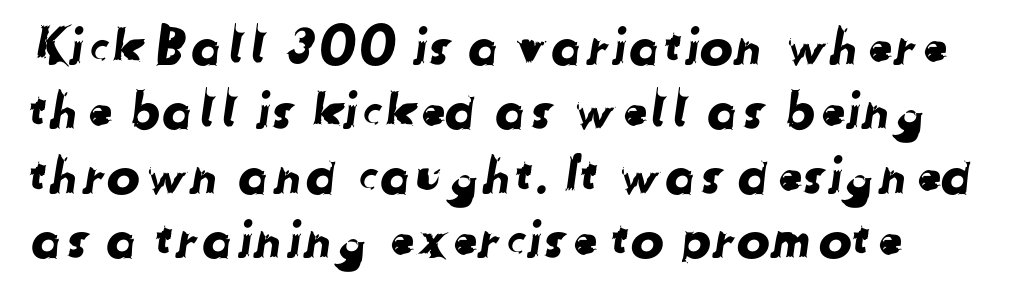
The image shows 50 px sans-serif type; set left-aligned, normal line spacing (1.29x), normal letter spacing, not underlined; low stroke contrast and a medium x-height.
